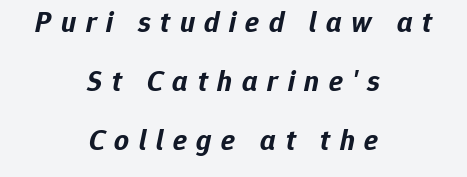
You could not count columns in this text — the font is proportionally spaced. No word sits above an underline. Is the letter spacing exaggerated? Yes — the characters are pushed far apart. How would I describe the line gaps? Wide and relaxed. Heavy, bold letterforms.
